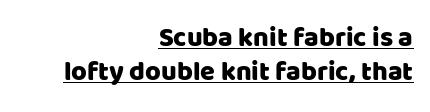
The image shows 27 px text type, upright; set right-aligned, normal line spacing (1.27x), normal letter spacing, underlined.
